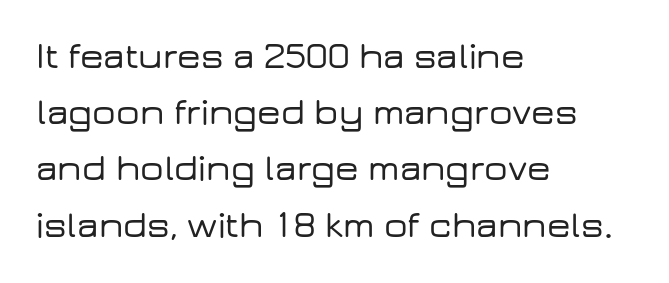
The image shows 37 px wide sans-serif type, upright; set left-aligned, normal line spacing (1.52x), normal letter spacing, not underlined; low stroke contrast and a medium x-height.
